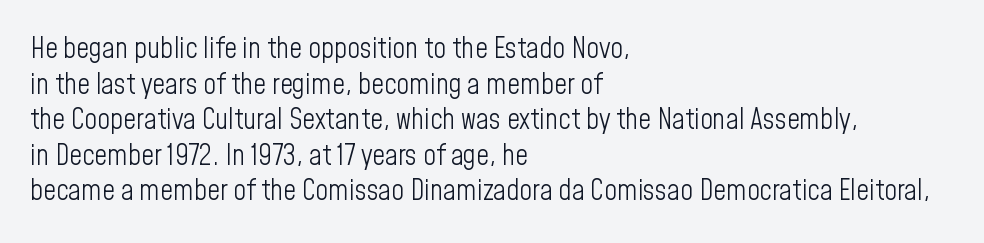
Q: Is the text bold? A: No.
Q: Is the text italic (slanted)? A: No, it is upright.
Q: Is the typeface a serif or a sans-serif typeface? A: Sans-serif.
Q: Is the text underlined? A: No.
Q: How is the paragraph aligned? A: Left-aligned.
Q: Is the spacing between letters normal or unusually wide? A: Normal.
Q: Is the spacing between lines tight, normal or loose? A: Normal.
Q: Width (condensed, normal, or wide)? A: Condensed.
Q: Stroke contrast? A: Low.
Q: x-height? A: Medium.
Q: Monospaced? A: No.
